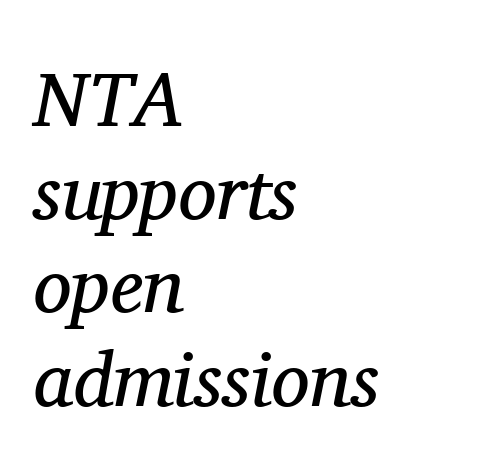
Reading down the block, your eye returns to a fixed left position each line. The weight would be labelled regular, book, light, or lighter still. In terms of posture, this sample is oblique. Students, note that the glyphs here touch the page at normal intervals. A typesetter would label this face a serif. The foot of each line stays bare and open.
